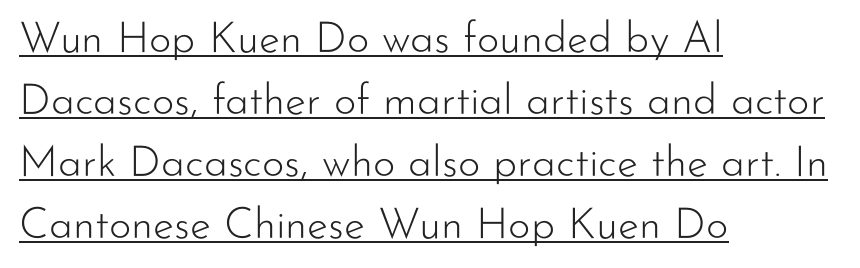
The image shows 43 px light sans-serif type, upright; set left-aligned, normal line spacing (1.44x), normal letter spacing, underlined; low stroke contrast and a small x-height.
